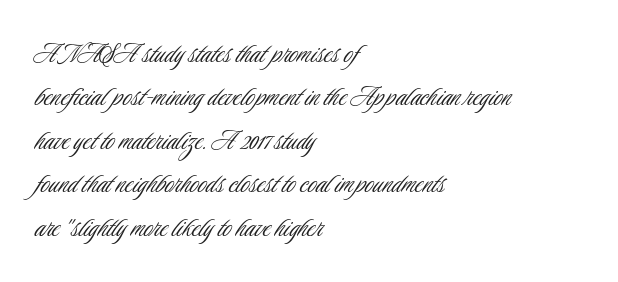
In CSS terms this would be text-align: left. No extra ink here — the face is not bold. Notice how descenders clear the ascenders below comfortably — that's standard leading. What kind of face is this? One without serifs — a sans. The gaps between neighbouring characters are ordinary and unremarkable. The face used here is proportionally spaced, like ordinary book or web type.
